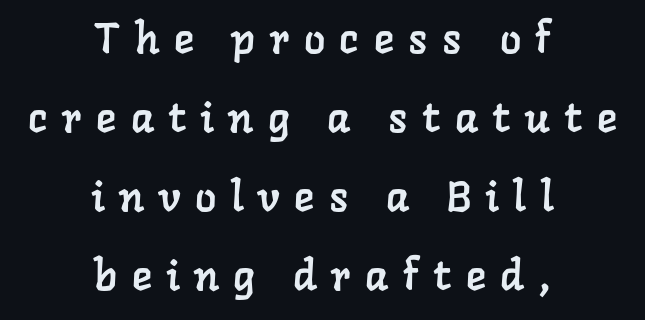
Q: Is the typeface a serif or a sans-serif typeface? A: Serif.
Q: Is the text underlined? A: No.
Q: How is the paragraph aligned? A: Centered.
Q: Is the spacing between letters normal or unusually wide? A: Unusually wide.
Q: Width (condensed, normal, or wide)? A: Normal.
Q: Stroke contrast? A: Low.
Q: x-height? A: Medium.
Q: Monospaced? A: No.
